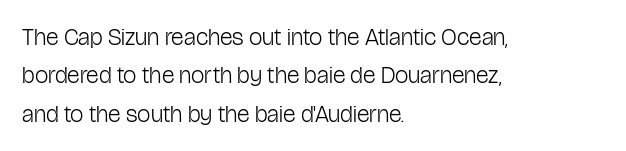
The image shows 24 px text type, upright; set left-aligned, normal line spacing (1.6x), normal letter spacing, not underlined.
